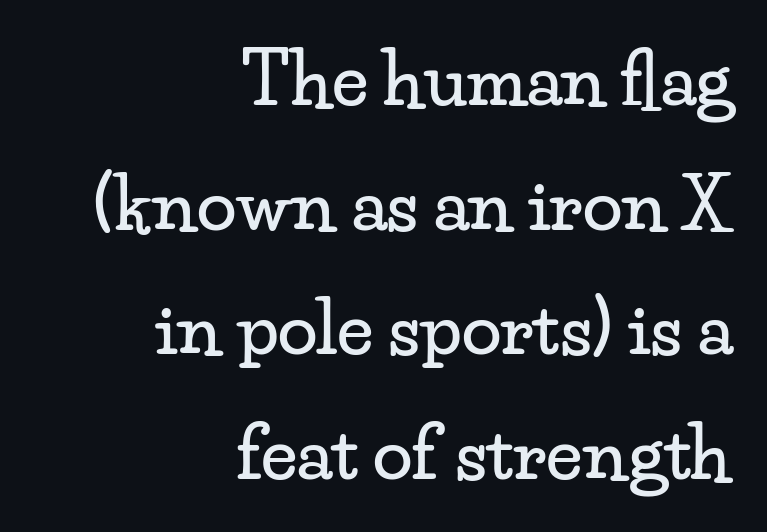
Q: Is the text italic (slanted)? A: No, it is upright.
Q: Is the typeface a serif or a sans-serif typeface? A: Serif.
Q: Is the text underlined? A: No.
Q: How is the paragraph aligned? A: Right-aligned.
Q: Is the spacing between letters normal or unusually wide? A: Normal.
Q: Width (condensed, normal, or wide)? A: Wide.
Q: Stroke contrast? A: Low.
Q: x-height? A: Small.
Q: Monospaced? A: No.
